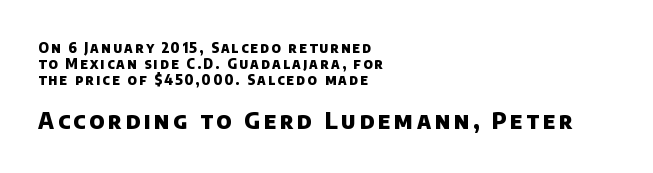
{"bold": "yes", "underline": "no", "align": "left", "line_spacing": "tight", "line_spacing_ratio": 1.15, "larger_block": "second", "size_ratio": 1.64, "glyph_px": 23}
